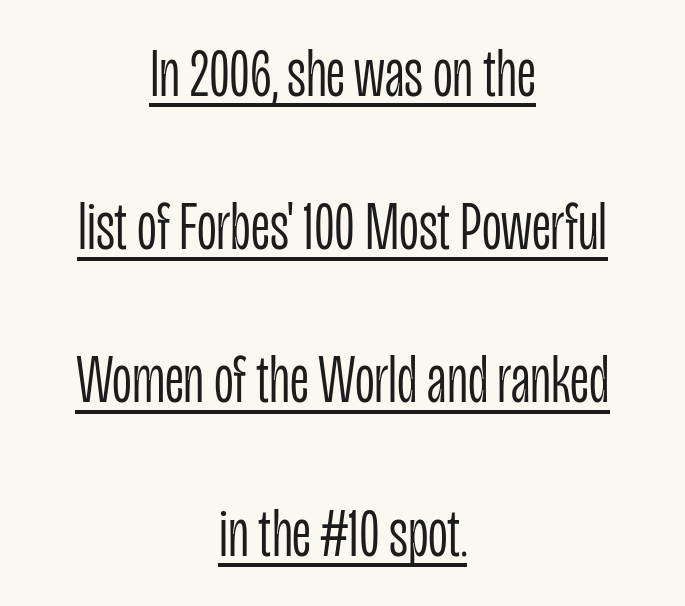
The specimen reads as upright at a glance. The lines are spread far apart with generous leading. The font is comparable to plain body text, perhaps lighter. The designer went with a sans here, leaving each stem footless. A baseline rule has been typeset under these characters.
